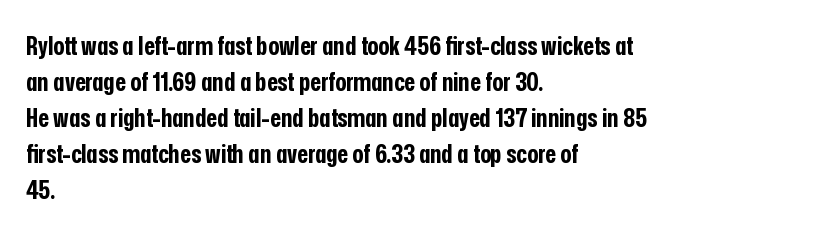
{"italic": "no", "bold": "yes", "underline": "no", "align": "left", "line_spacing": "normal", "line_spacing_ratio": 1.38, "letter_spacing": "normal", "letter_spacing_em": 0.0, "glyph_px": 26}
